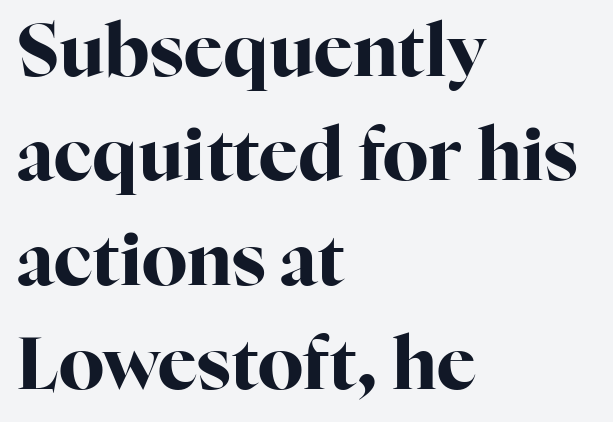
Are there feet on the stems? There are — it's a serif. You'd pick this weight for a headline — it's a proper bold. Letters rest on an invisible, unmarked baseline. Each word holds together tightly as a unit, with standard inter-letter gaps.
